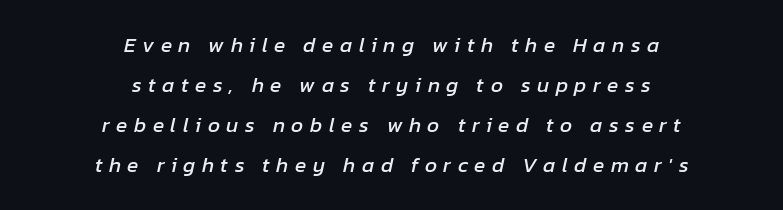
Q: Is the text italic (slanted)? A: Yes, it leans right by about 12 degrees.
Q: Is the text underlined? A: No.
Q: How is the paragraph aligned? A: Centered.
Q: Is the spacing between letters normal or unusually wide? A: Unusually wide.
Q: Is the spacing between lines tight, normal or loose? A: Loose.
